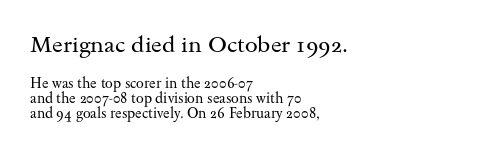
The image shows 23 px text type, upright; set left-aligned, tight line spacing (1.1x), normal letter spacing, not underlined; the first (top) block is 1.64x larger.
